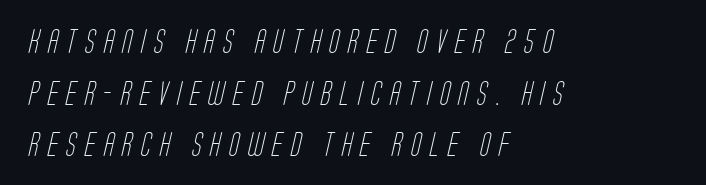
The image shows 24 px text type; set left-aligned, loose line spacing (2.15x), unusually wide letter spacing (+0.35 em), not underlined.
